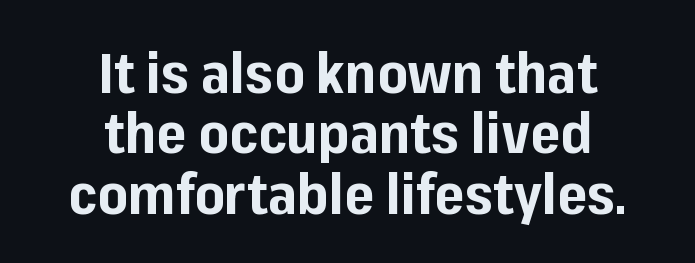
Q: Is the text bold? A: Yes.
Q: Is the text italic (slanted)? A: No, it is upright.
Q: Is the typeface a serif or a sans-serif typeface? A: Sans-serif.
Q: Is the text underlined? A: No.
Q: How is the paragraph aligned? A: Centered.
Q: Is the spacing between letters normal or unusually wide? A: Normal.
Q: Is the spacing between lines tight, normal or loose? A: Tight.
Q: Width (condensed, normal, or wide)? A: Normal.
Q: Stroke contrast? A: Low.
Q: x-height? A: Medium.
Q: Monospaced? A: No.
